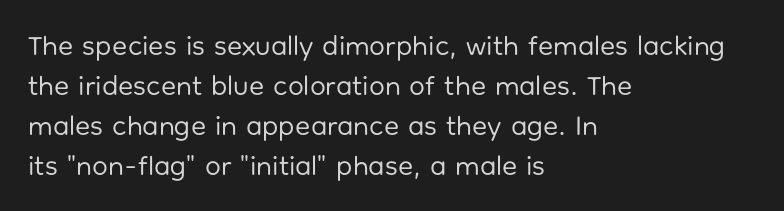
{"serif": "no", "italic": "no", "bold": "no", "weight": "regular", "width": "normal", "stroke_contrast": "low", "x_height": "medium", "monospaced": "no", "underline": "no", "align": "left", "line_spacing": "normal", "line_spacing_ratio": 1.43, "letter_spacing": "normal", "letter_spacing_em": 0.0, "glyph_px": 28}
